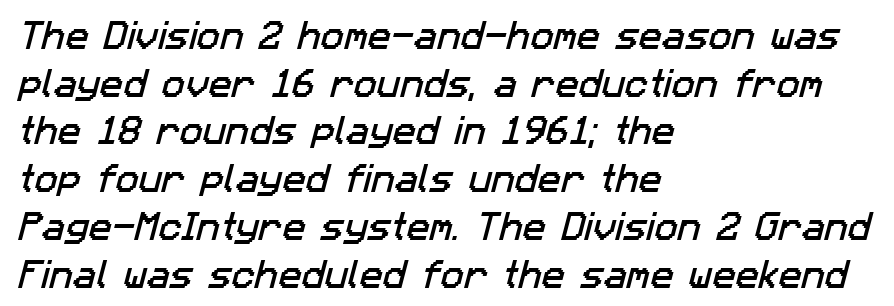
{"serif": "no", "width": "normal", "stroke_contrast": "low", "x_height": "medium", "monospaced": "no", "underline": "no", "align": "left", "line_spacing": "normal", "line_spacing_ratio": 1.54, "letter_spacing": "normal", "letter_spacing_em": 0.0, "glyph_px": 31}
